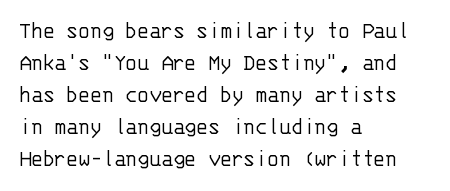
The image shows 24 px text type, upright; set left-aligned, normal line spacing (1.33x), normal letter spacing, not underlined.
